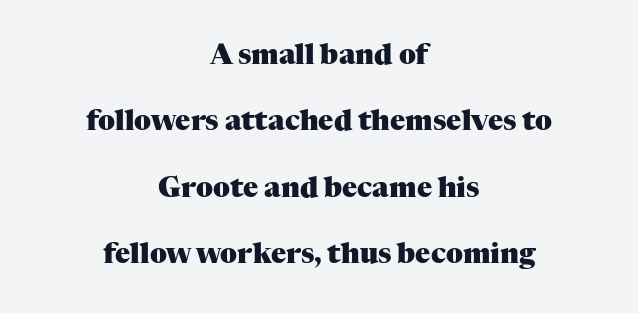
Serif or sans? Serif — the stroke terminals have little feet. The glyphs are unaccompanied by any horizontal stroke below them. This sample has the flowing, uneven cadence of proportional lettering. There is no visible air inserted between adjacent glyphs. Baseline-to-baseline distance is far greater than the letter height. The rendering positions every line midway between the sides.
